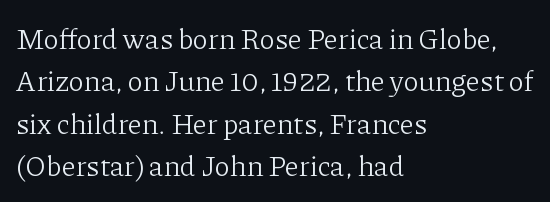
The passage shown is typed in a proportional face where columns would drift. One glance says typical: line gaps are just what's usual. The letterforms sit shoulder to shoulder at normal distance. Does the type have serifs? Yes, each stem ends in a small foot. Which margin do the lines hug? The left one — the right edge is uneven.
